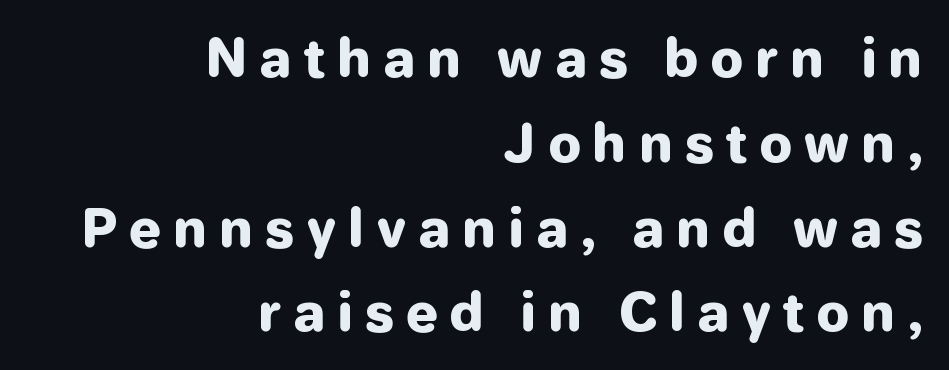
The image shows 52 px heavy sans-serif type, upright; set right-aligned, normal line spacing (1.63x), unusually wide letter spacing (+0.22 em), not underlined; low stroke contrast and a medium x-height.
